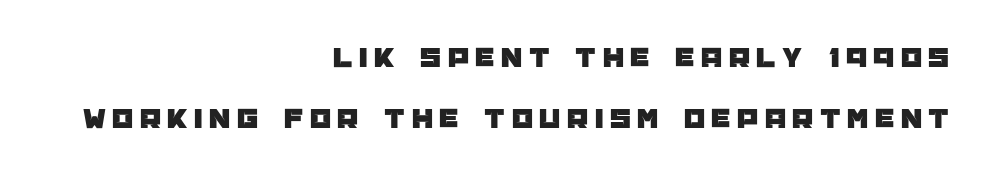
Think of a printed novel: that variable character pitch is what you see here. This rendering widens character spacing well past its baseline value. Beneath every word, the page is bare. Unlike italic type, these characters show no tilt at all.
